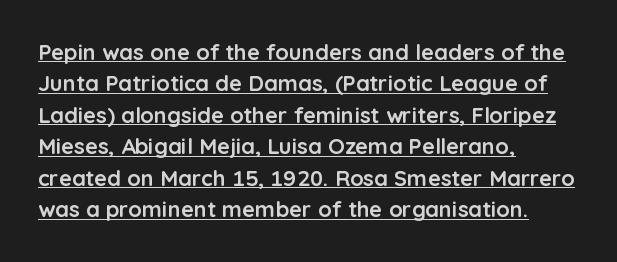
Is the letter spacing exaggerated? No — it looks like the ordinary default. This rendering uses left alignment, leaving the right contour irregular. Weight check: bold — yes, fully. This sample uses an upright cut, with every glyph sitting square on the baseline.
